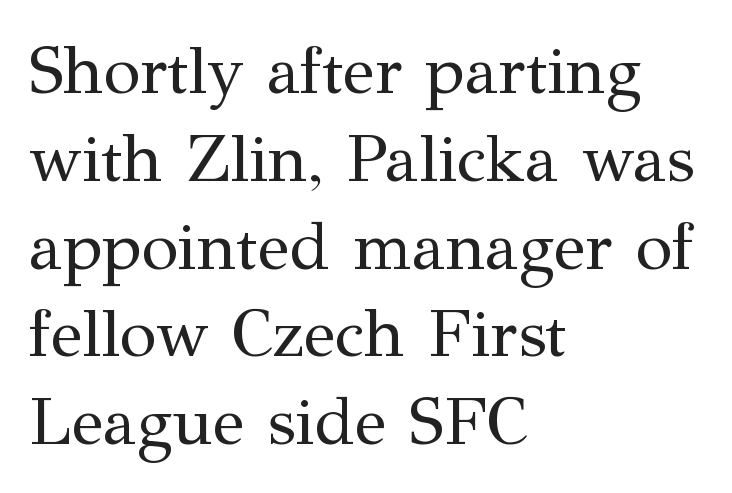
Letter spacing: default. Heft: none added — not bold. To sum up the face: it has serifs. Normally led — the rows are evenly, conventionally spaced. Tall strokes in this sample are plumb rather than angled. Descender tails drop into unmarked territory.
